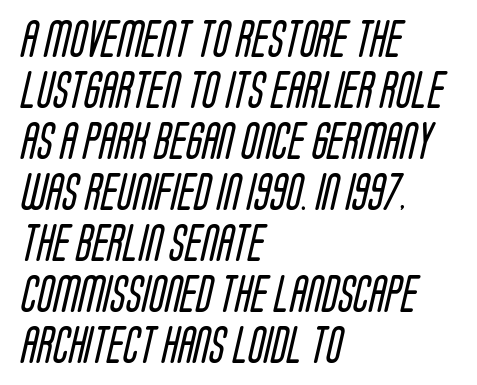
Q: Is the text bold? A: No.
Q: Is the typeface a serif or a sans-serif typeface? A: Sans-serif.
Q: Is the text underlined? A: No.
Q: How is the paragraph aligned? A: Left-aligned.
Q: Is the spacing between letters normal or unusually wide? A: Normal.
Q: Is the spacing between lines tight, normal or loose? A: Normal.
Q: Width (condensed, normal, or wide)? A: Condensed.
Q: Stroke contrast? A: Low.
Q: x-height? A: Large.
Q: Monospaced? A: No.
